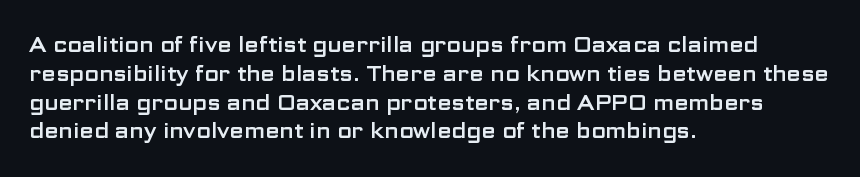
The image shows 21 px text type, upright; set left-aligned, normal line spacing (1.37x), normal letter spacing, not underlined.
